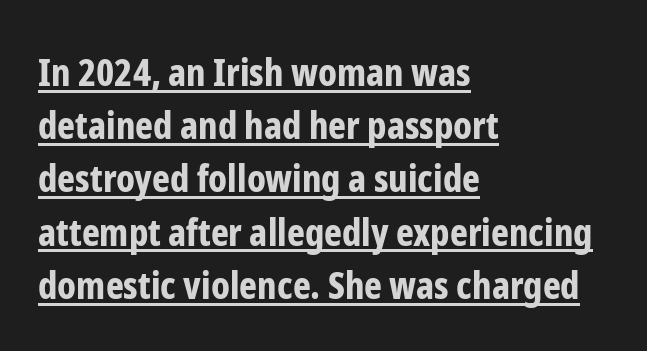
The image shows 38 px bold, condensed sans-serif type, upright; set left-aligned, normal line spacing (1.4x), normal letter spacing, underlined; low stroke contrast and a medium x-height.
